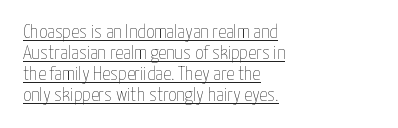
Summary of weight: not heavy and not bold. You can tell it's not italic because the verticals are truly vertical. Every word sits above its own underline. Is the block centered? No — it sits flush against the left margin.
